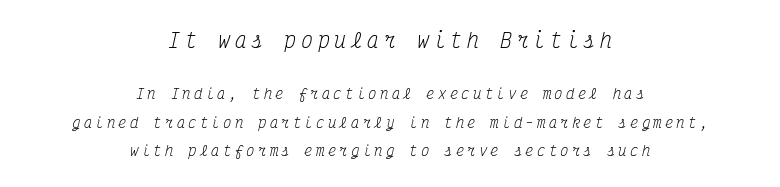
Q: Is the text bold? A: No.
Q: Is the text italic (slanted)? A: Yes, it leans right by about 12 degrees.
Q: Is the text underlined? A: No.
Q: How is the paragraph aligned? A: Centered.
Q: Is the spacing between letters normal or unusually wide? A: Unusually wide.
Q: Is the spacing between lines tight, normal or loose? A: Loose.
Q: Which block of text is set in a larger size, the first (top) or the second (bottom)? A: The first (top) one.
